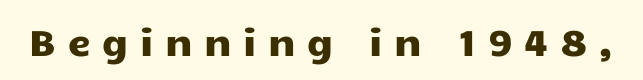
Q: Is the text italic (slanted)? A: No, it is upright.
Q: Is the typeface a serif or a sans-serif typeface? A: Sans-serif.
Q: Is the text underlined? A: No.
Q: Is the spacing between letters normal or unusually wide? A: Unusually wide.
Q: Width (condensed, normal, or wide)? A: Wide.
Q: Stroke contrast? A: Low.
Q: x-height? A: Medium.
Q: Monospaced? A: No.
